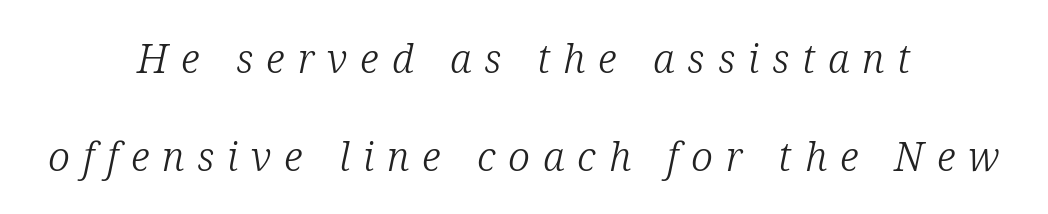
{"serif": "yes", "italic": "yes", "lean": "right", "slant_degrees": 12, "bold": "no", "weight": "light", "width": "normal", "stroke_contrast": "low", "x_height": "medium", "monospaced": "no", "underline": "no", "align": "center", "line_spacing": "loose", "line_spacing_ratio": 2.46, "letter_spacing": "wide", "letter_spacing_em": 0.32, "glyph_px": 40}
